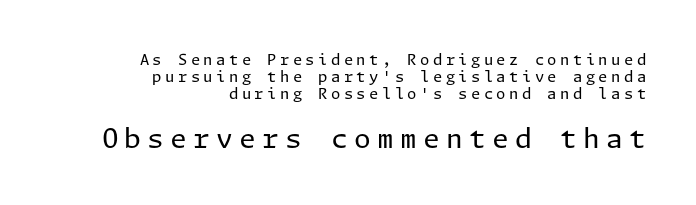
{"italic": "no", "bold": "no", "underline": "no", "align": "right", "line_spacing": "tight", "line_spacing_ratio": 1.13, "letter_spacing": "wide", "letter_spacing_em": 0.23, "larger_block": "second", "size_ratio": 1.8, "glyph_px": 27}
